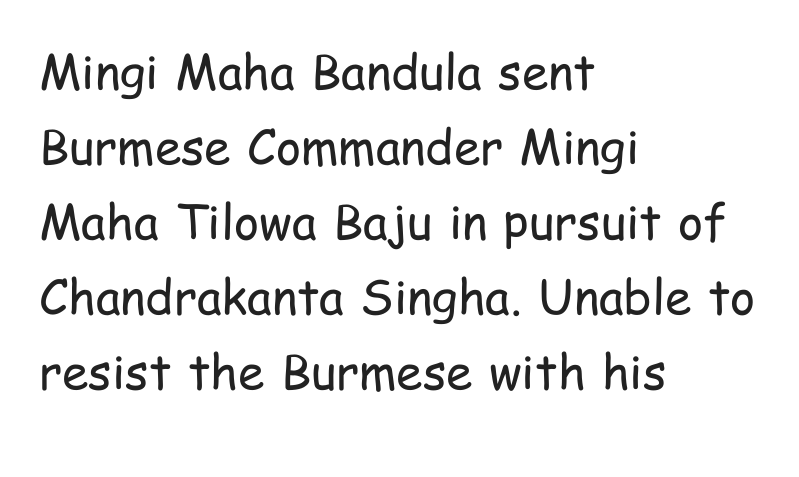
{"serif": "no", "italic": "no", "bold": "no", "weight": "regular", "width": "condensed", "stroke_contrast": "low", "x_height": "medium", "monospaced": "no", "underline": "no", "align": "left", "line_spacing": "normal", "line_spacing_ratio": 1.56, "letter_spacing": "normal", "letter_spacing_em": 0.0, "glyph_px": 48}
